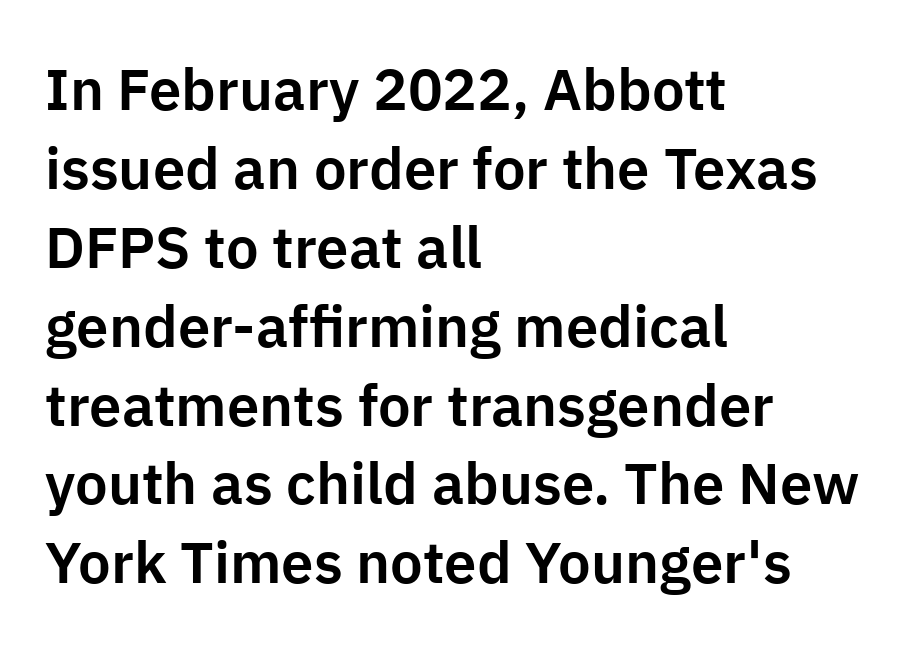
The image shows 58 px sans-serif type, upright; set left-aligned, normal line spacing (1.36x), normal letter spacing, not underlined; low stroke contrast and a medium x-height.
